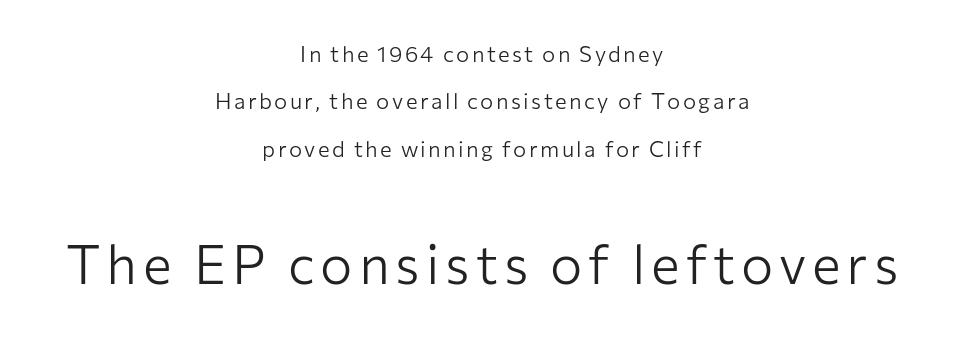
Nothing sits at the stroke ends, so this counts as sans-serif. Whoever set this made the second block the dominant, larger element. This sample trades compactness for vertical openness between lines. Character widths vary here, with narrow letters taking less room than wide ones. The passage is arranged like a title page — every line centered.
